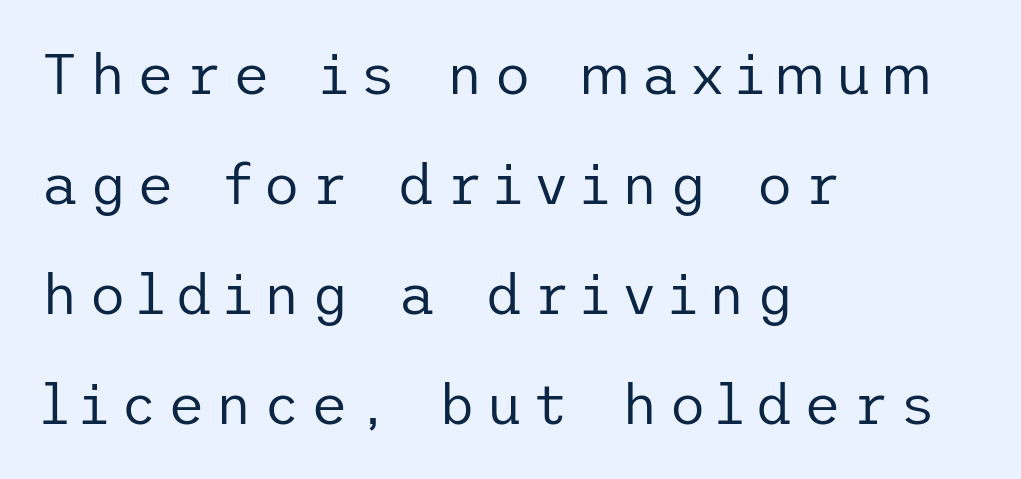
Q: Is the text bold? A: No.
Q: Is the text italic (slanted)? A: No, it is upright.
Q: Is the typeface a serif or a sans-serif typeface? A: Sans-serif.
Q: Is the text underlined? A: No.
Q: How is the paragraph aligned? A: Left-aligned.
Q: Is the spacing between lines tight, normal or loose? A: Loose.
Q: Width (condensed, normal, or wide)? A: Normal.
Q: Stroke contrast? A: Low.
Q: x-height? A: Medium.
